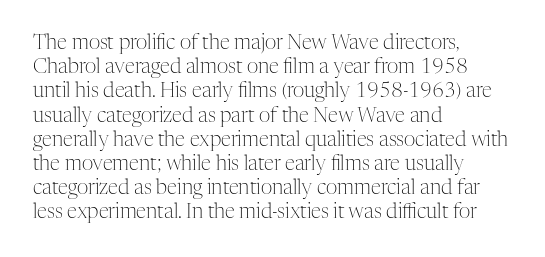
The image shows 20 px text type, upright; set left-aligned, line spacing 1.21x, normal letter spacing, not underlined.
